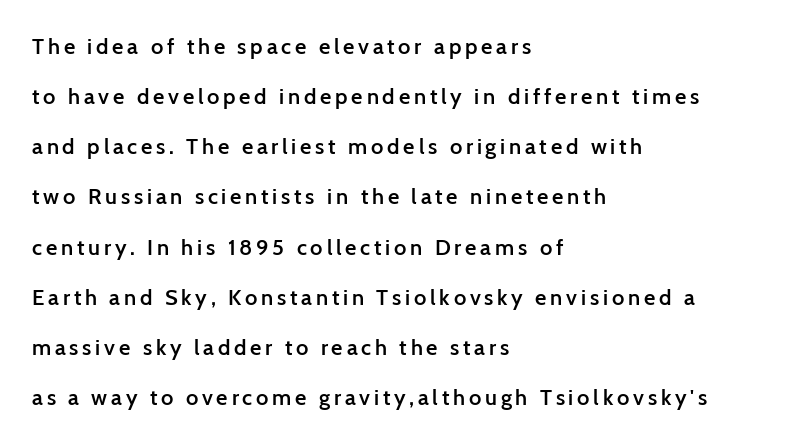
Q: Is the text bold? A: Semi-bold.
Q: Is the text italic (slanted)? A: No, it is upright.
Q: Is the text underlined? A: No.
Q: How is the paragraph aligned? A: Left-aligned.
Q: Is the spacing between lines tight, normal or loose? A: Loose.
